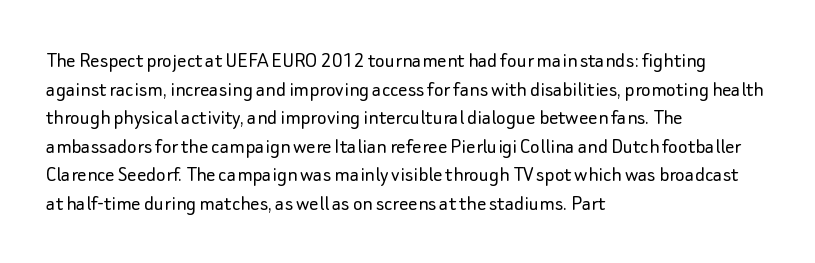
The image shows 23 px text type, upright; set left-aligned, line spacing 1.24x, normal letter spacing, not underlined.
